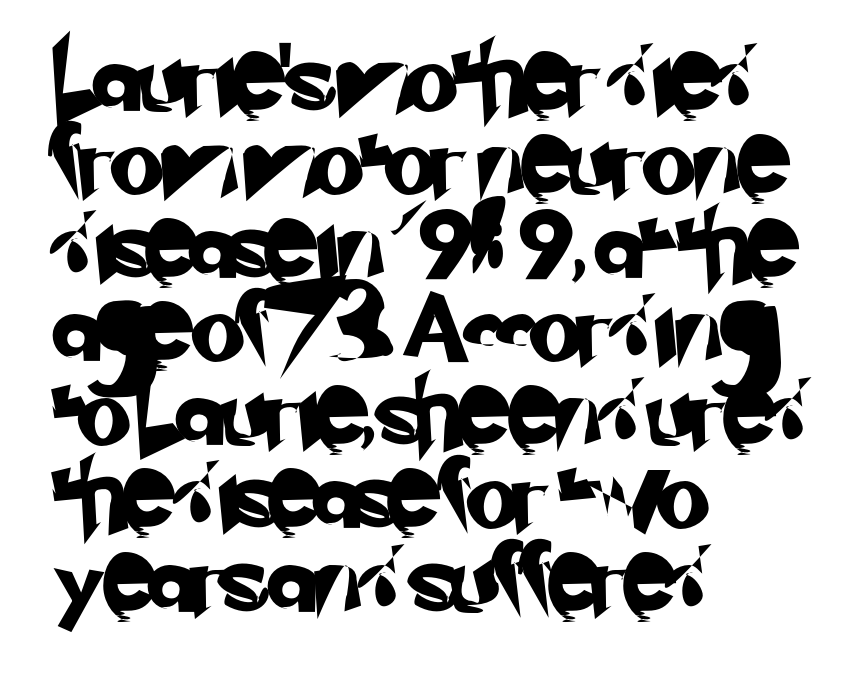
You can tell from the bare stems that sans-serif type was used. Do the characters align in a grid? No, the font is proportional. Decoration check: the copy has no underline. Is the block centered? No — it sits flush against the left margin. You could call the tracking neutral — neither tight nor loose.
